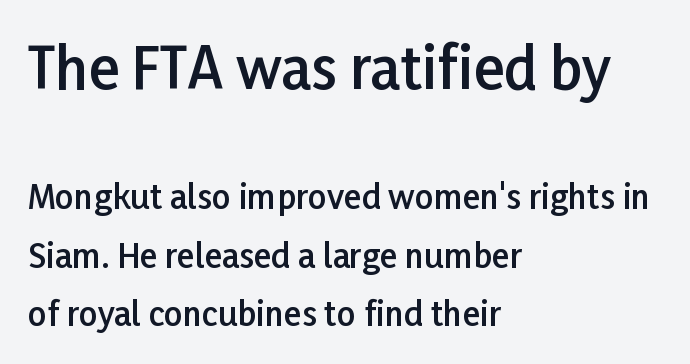
Q: Is the text bold? A: Semi-bold.
Q: Is the text italic (slanted)? A: No, it is upright.
Q: Is the typeface a serif or a sans-serif typeface? A: Sans-serif.
Q: Is the text underlined? A: No.
Q: How is the paragraph aligned? A: Left-aligned.
Q: Is the spacing between letters normal or unusually wide? A: Normal.
Q: Which block of text is set in a larger size, the first (top) or the second (bottom)? A: The first (top) one.
Q: Width (condensed, normal, or wide)? A: Normal.
Q: Stroke contrast? A: Low.
Q: x-height? A: Medium.
Q: Monospaced? A: No.
